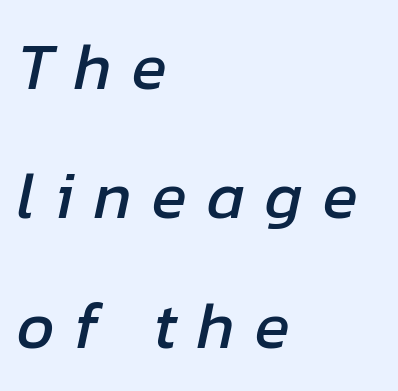
{"italic": "yes", "lean": "right", "slant_degrees": 12, "width": "normal", "stroke_contrast": "low", "x_height": "medium", "monospaced": "no", "underline": "no", "align": "left", "line_spacing": "loose", "line_spacing_ratio": 1.99, "letter_spacing": "wide", "letter_spacing_em": 0.31, "glyph_px": 65}
